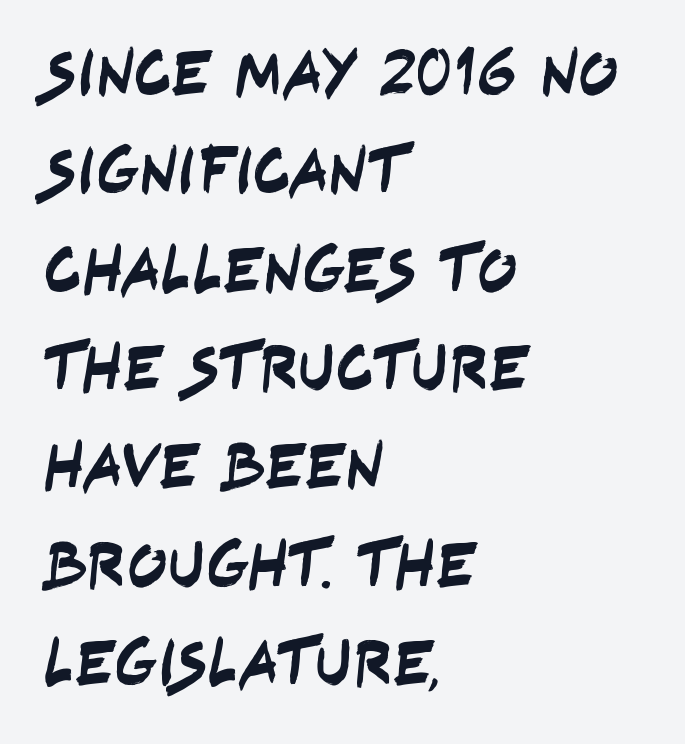
Q: Is the typeface a serif or a sans-serif typeface? A: Sans-serif.
Q: Is the text underlined? A: No.
Q: How is the paragraph aligned? A: Left-aligned.
Q: Is the spacing between letters normal or unusually wide? A: Normal.
Q: Is the spacing between lines tight, normal or loose? A: Normal.
Q: Width (condensed, normal, or wide)? A: Condensed.
Q: Stroke contrast? A: Low.
Q: x-height? A: Large.
Q: Monospaced? A: No.
